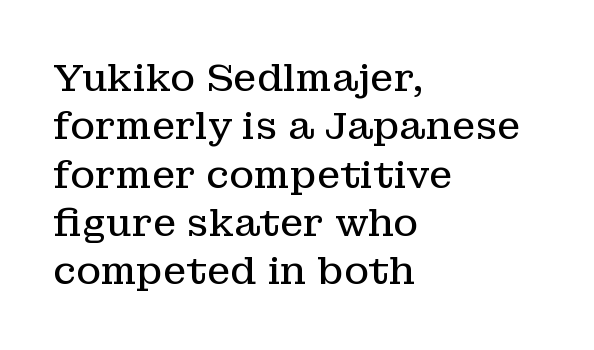
In terms of letterspacing, this is plain default setting. A typesetter would label this face a serif. The type sits square on the baseline with zero lean. Do the characters align in a grid? No, the font is proportional. Rule under the text: the space is simply empty.
